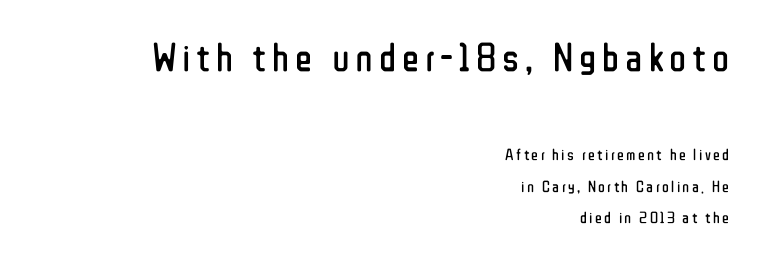
The image shows 40 px regular-weight, condensed sans-serif type, upright; set right-aligned, loose line spacing (1.96x), not underlined; the first (top) block is 2.5x larger; low stroke contrast and a medium x-height.
